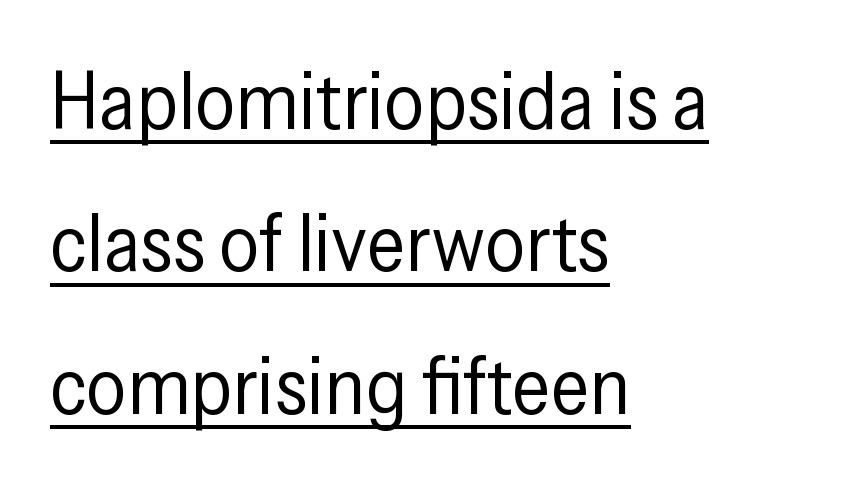
Q: Is the text bold? A: No.
Q: Is the text italic (slanted)? A: No, it is upright.
Q: Is the typeface a serif or a sans-serif typeface? A: Sans-serif.
Q: Is the text underlined? A: Yes.
Q: How is the paragraph aligned? A: Left-aligned.
Q: Is the spacing between letters normal or unusually wide? A: Normal.
Q: Width (condensed, normal, or wide)? A: Condensed.
Q: Stroke contrast? A: Low.
Q: x-height? A: Medium.
Q: Monospaced? A: No.
